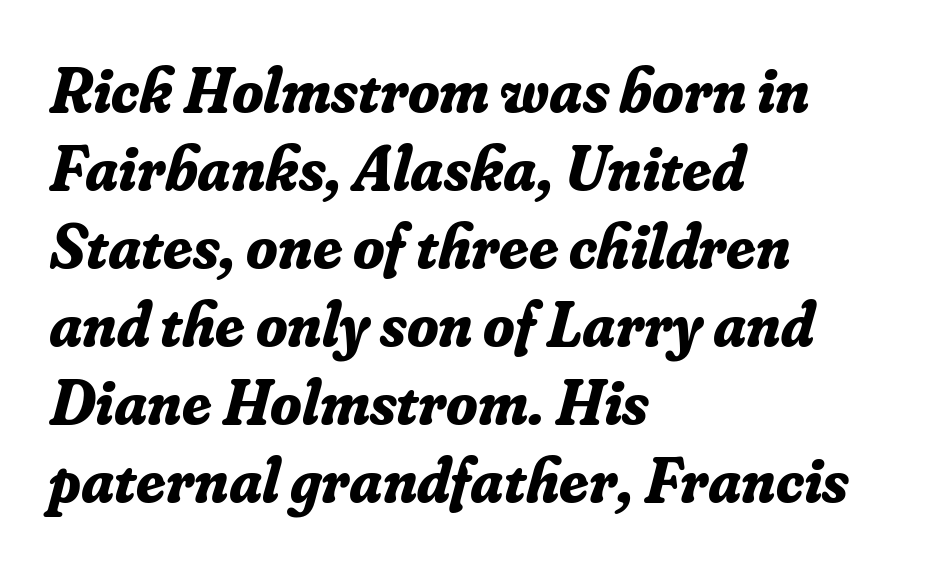
The font family rendered here belongs to the serif group. The type is set solid horizontally, with unmodified tracking. Caption: bold face, heavy strokes. Anything drawn beneath the words? Only blank space.
